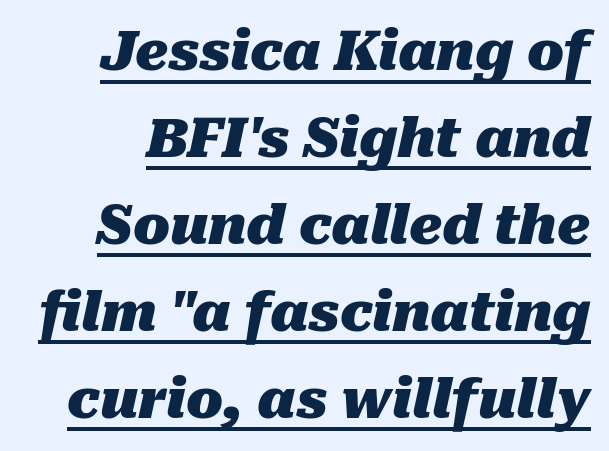
Compared with an ordinary text face, these strokes are far heavier — a full bold. In terms of posture, this sample is oblique. A typesetter would call this proportional, since set widths differ per character. This rendering features underlined lettering. Leading: standard. The passage shown has conventional tracking throughout.
